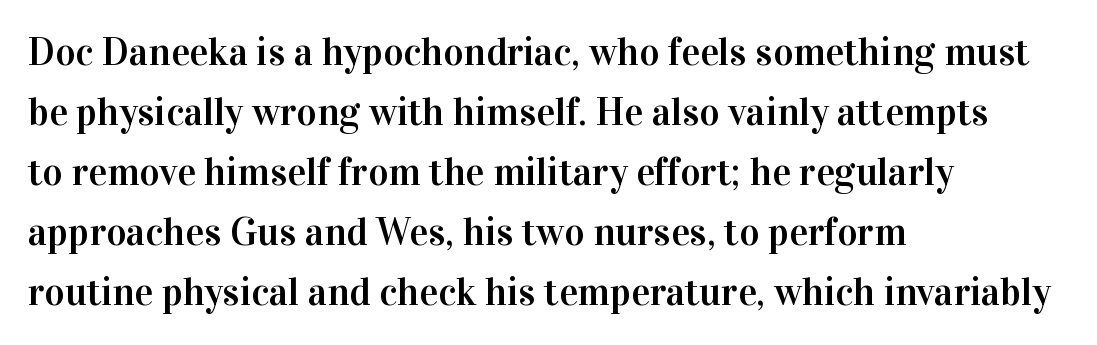
{"serif": "yes", "italic": "no", "width": "normal", "stroke_contrast": "high", "x_height": "medium", "monospaced": "no", "underline": "no", "align": "left", "line_spacing": "normal", "line_spacing_ratio": 1.54, "letter_spacing": "normal", "letter_spacing_em": 0.0, "glyph_px": 39}
